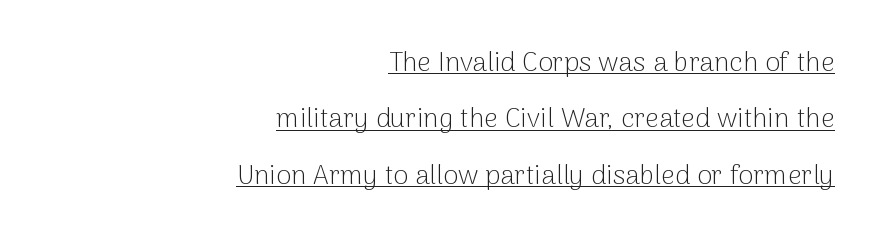
{"italic": "no", "bold": "no", "underline": "yes", "align": "right", "line_spacing": "loose", "line_spacing_ratio": 2.09, "letter_spacing": "normal", "letter_spacing_em": 0.0, "glyph_px": 27}
